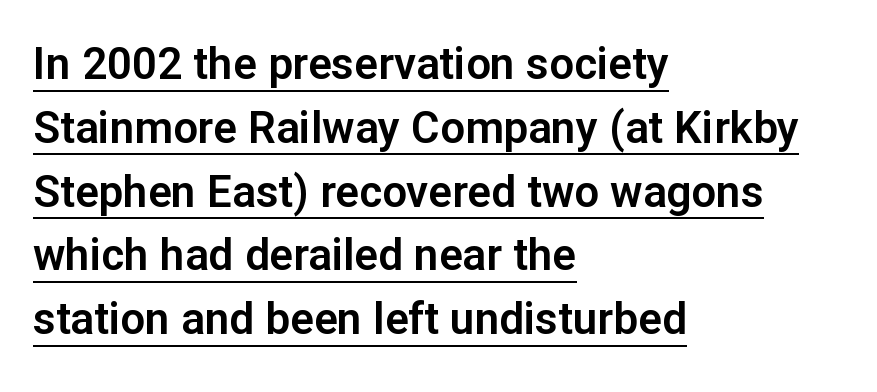
Q: Is the text italic (slanted)? A: No, it is upright.
Q: Is the typeface a serif or a sans-serif typeface? A: Sans-serif.
Q: Is the text underlined? A: Yes.
Q: How is the paragraph aligned? A: Left-aligned.
Q: Is the spacing between letters normal or unusually wide? A: Normal.
Q: Is the spacing between lines tight, normal or loose? A: Normal.
Q: Width (condensed, normal, or wide)? A: Normal.
Q: Stroke contrast? A: Low.
Q: x-height? A: Medium.
Q: Monospaced? A: No.
